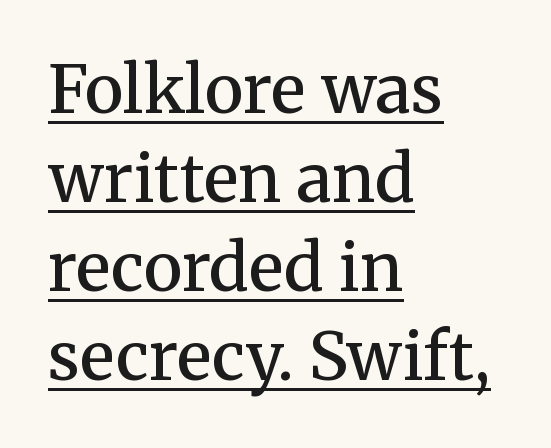
Q: Is the text bold? A: Semi-bold.
Q: Is the text italic (slanted)? A: No, it is upright.
Q: Is the typeface a serif or a sans-serif typeface? A: Serif.
Q: Is the text underlined? A: Yes.
Q: How is the paragraph aligned? A: Left-aligned.
Q: Is the spacing between letters normal or unusually wide? A: Normal.
Q: Is the spacing between lines tight, normal or loose? A: Normal.
Q: Width (condensed, normal, or wide)? A: Normal.
Q: Stroke contrast? A: Medium.
Q: x-height? A: Medium.
Q: Monospaced? A: No.
